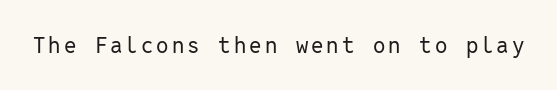
The specimen reads as upright at a glance. The face looks like a standard text weight, possibly lighter. Nobody drew a line under any word here.
